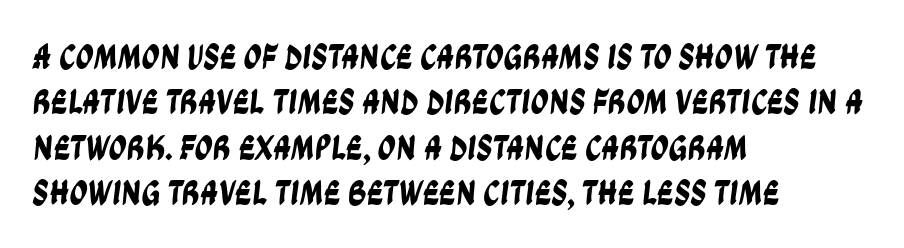
The image shows 36 px condensed sans-serif type; set left-aligned, normal line spacing (1.26x), normal letter spacing, not underlined; low stroke contrast and a large x-height.
